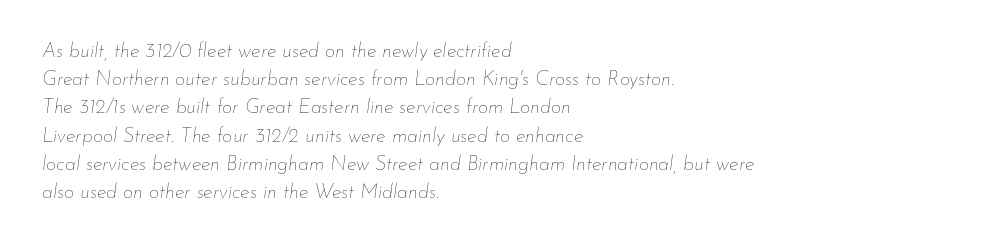
The image shows 20 px text type, italic (leaning right); set left-aligned, normal line spacing (1.41x), normal letter spacing, not underlined.
